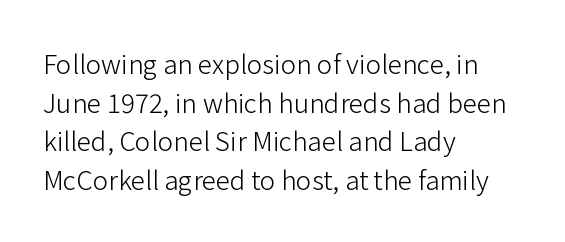
The image shows 26 px text type, upright; set left-aligned, normal line spacing (1.49x), normal letter spacing, not underlined.
